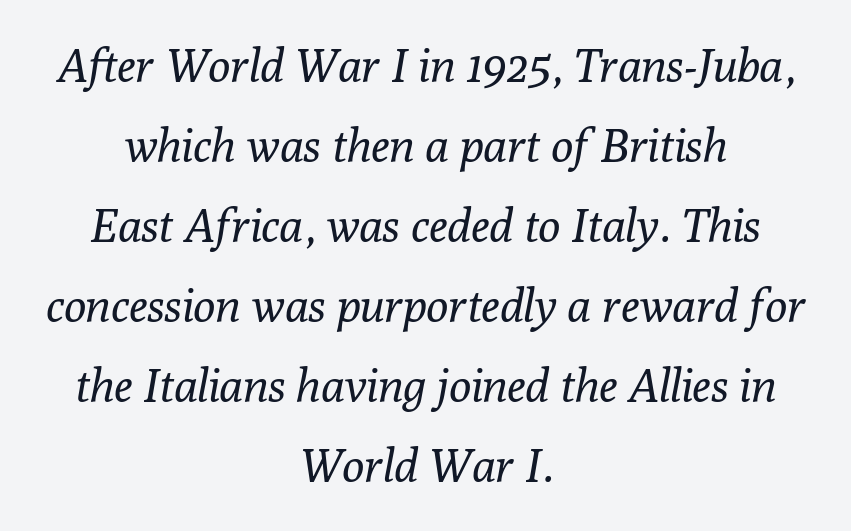
The image shows 46 px regular-weight serif type, italic (leaning right); set centered, line spacing 1.74x, normal letter spacing, not underlined; low stroke contrast and a medium x-height.
